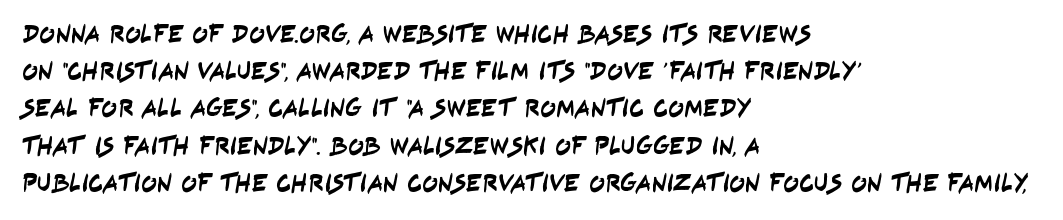
{"underline": "no", "align": "left", "line_spacing": "normal", "line_spacing_ratio": 1.43, "letter_spacing": "normal", "letter_spacing_em": 0.0, "glyph_px": 26}
